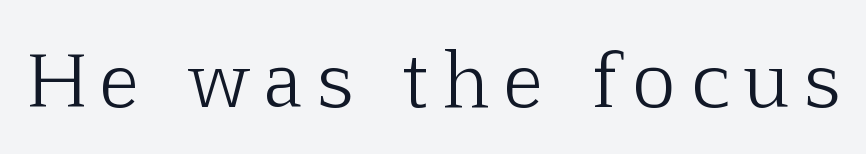
There is plenty of visible air inserted between adjacent glyphs. Caption: face not bold, strokes unweighted. Each letter keeps its own natural width here, so spacing adapts to shape. Serif or sans? Serif — the stroke terminals have little feet. The axis of the letterforms is exactly vertical.
